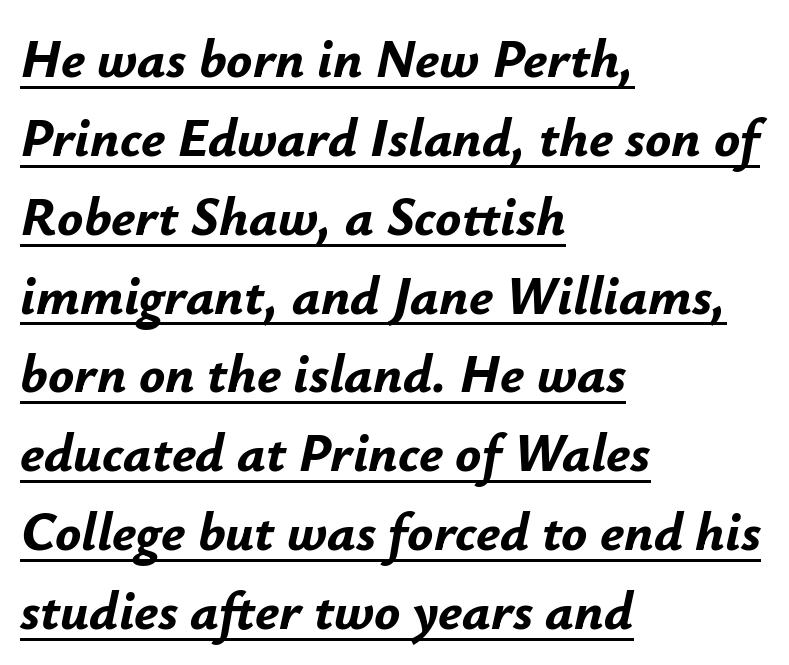
Q: Is the text bold? A: Yes.
Q: Is the text italic (slanted)? A: Yes, it leans right by about 12 degrees.
Q: Is the text underlined? A: Yes.
Q: How is the paragraph aligned? A: Left-aligned.
Q: Is the spacing between letters normal or unusually wide? A: Normal.
Q: Is the spacing between lines tight, normal or loose? A: Normal.
Q: Width (condensed, normal, or wide)? A: Normal.
Q: Stroke contrast? A: Low.
Q: x-height? A: Small.
Q: Monospaced? A: No.
